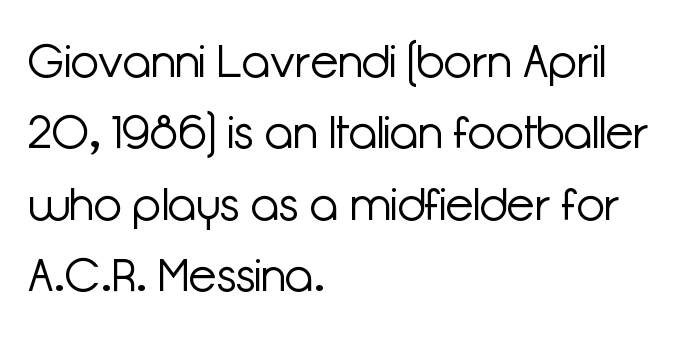
{"serif": "no", "italic": "no", "bold": "no", "weight": "light", "width": "normal", "stroke_contrast": "low", "x_height": "medium", "monospaced": "no", "underline": "no", "align": "left", "line_spacing": "normal", "line_spacing_ratio": 1.55, "letter_spacing": "normal", "letter_spacing_em": 0.0, "glyph_px": 46}
